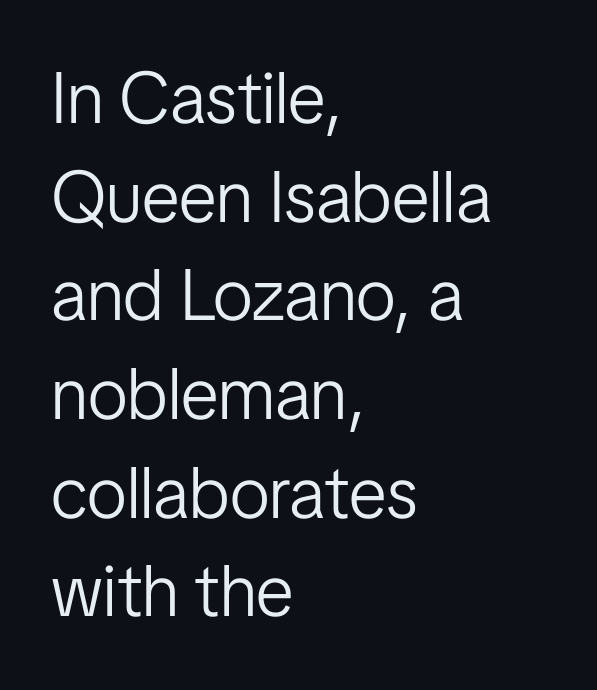
{"serif": "no", "italic": "no", "bold": "no", "weight": "light", "width": "condensed", "stroke_contrast": "low", "x_height": "medium", "monospaced": "no", "underline": "no", "align": "left", "line_spacing": "normal", "line_spacing_ratio": 1.37, "letter_spacing": "normal", "letter_spacing_em": 0.0, "glyph_px": 72}
